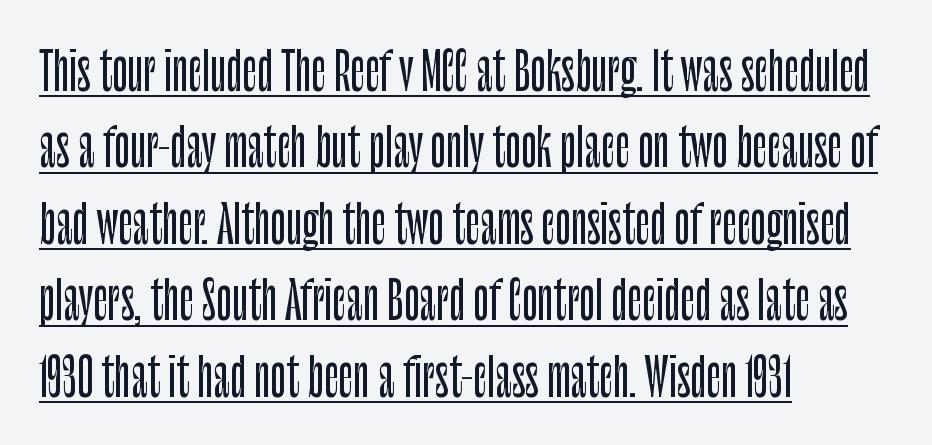
Stroke terminals: plain, sans-serif. Has an underline been added? It has. Character widths vary here, with narrow letters taking less room than wide ones. Teacher's note: observe the even left margin — that is flush-left alignment. Glyph-to-glyph distance matches everyday printed text.
